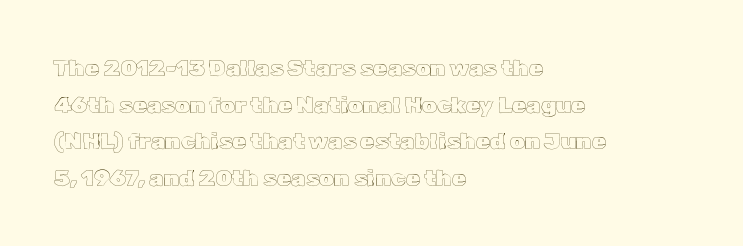
Rendered with straight, roman letterforms. Notice how the passage keeps a crisp vertical edge on the left only. A typesetter would call this leading conventional body-copy spacing. Is the letter spacing exaggerated? No — it looks like the ordinary default.
